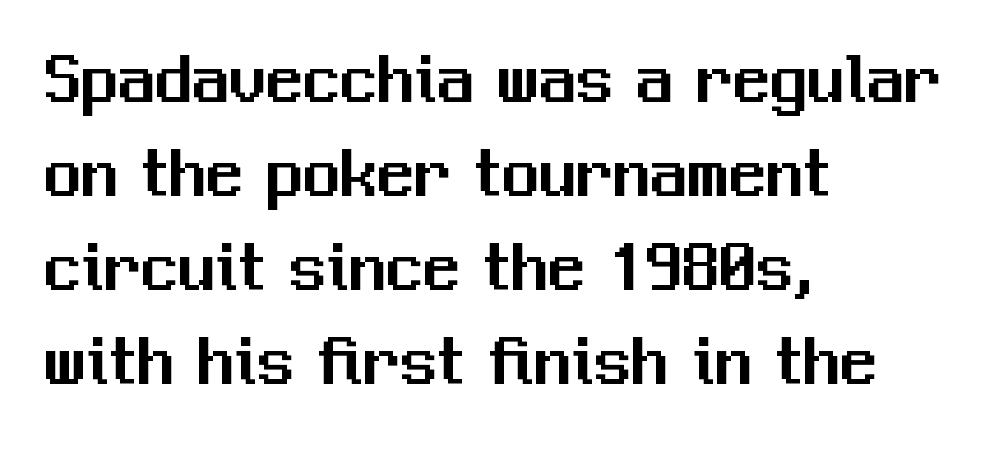
Q: Is the text italic (slanted)? A: No, it is upright.
Q: Is the typeface a serif or a sans-serif typeface? A: Sans-serif.
Q: Is the text underlined? A: No.
Q: How is the paragraph aligned? A: Left-aligned.
Q: Is the spacing between letters normal or unusually wide? A: Normal.
Q: Is the spacing between lines tight, normal or loose? A: Normal.
Q: Width (condensed, normal, or wide)? A: Normal.
Q: Stroke contrast? A: Medium.
Q: x-height? A: Medium.
Q: Monospaced? A: No.
